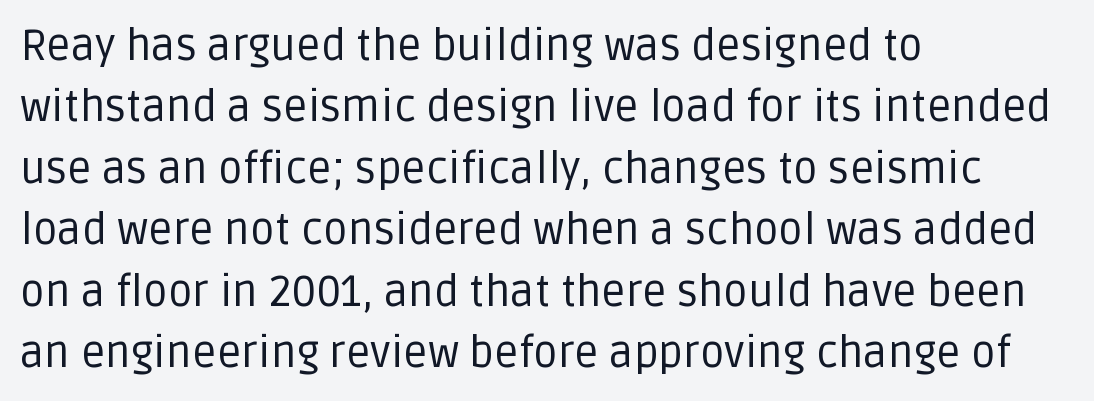
The image shows 43 px regular-weight sans-serif type, upright; set left-aligned, normal line spacing (1.43x), normal letter spacing, not underlined; low stroke contrast and a large x-height.
